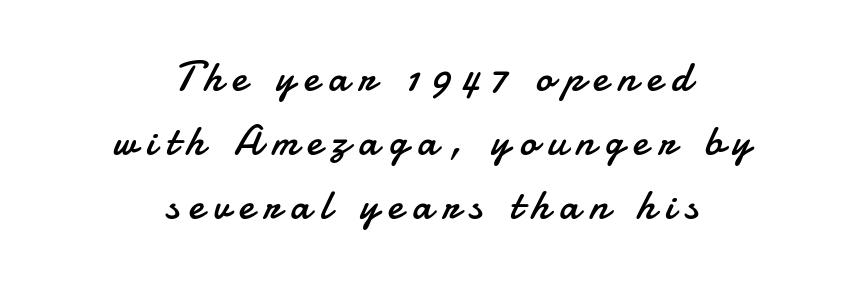
The image shows 42 px regular-weight sans-serif type; set centered, normal line spacing (1.52x), unusually wide letter spacing (+0.23 em), not underlined; low stroke contrast and a small x-height.
